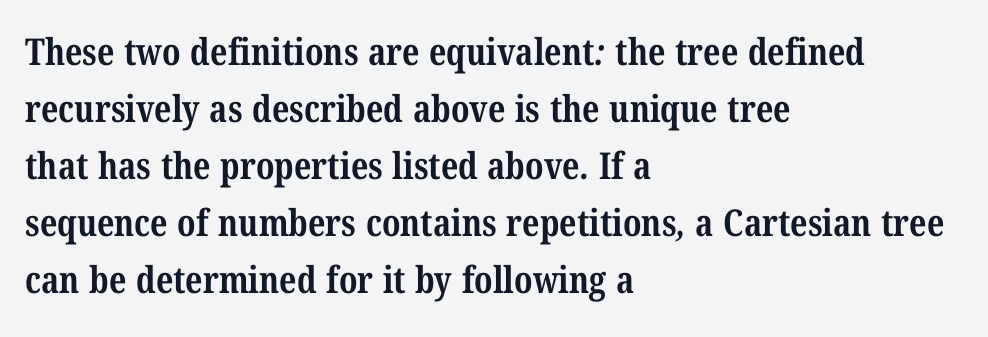
How are the letters spaced? Ordinarily, with no added tracking. A dark, heavy texture on the line: the type is bold. The foot of each line stays bare and open. Vertically, the passage feels balanced, rows spaced as you'd expect. Serif or sans? Serif — the stroke terminals have little feet. Proportional: the letters do not fall into vertical columns.
